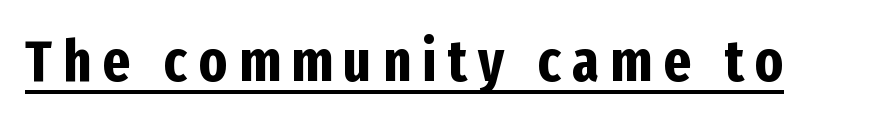
Q: Is the text bold? A: Yes.
Q: Is the text italic (slanted)? A: No, it is upright.
Q: Is the typeface a serif or a sans-serif typeface? A: Sans-serif.
Q: Is the text underlined? A: Yes.
Q: Width (condensed, normal, or wide)? A: Condensed.
Q: Stroke contrast? A: Low.
Q: x-height? A: Medium.
Q: Monospaced? A: No.
